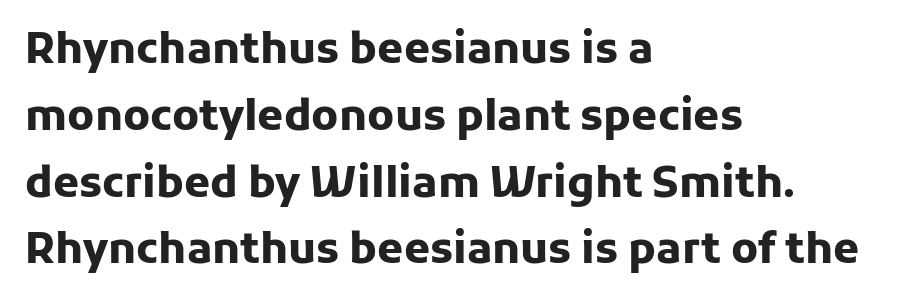
Q: Is the text bold? A: Yes.
Q: Is the text italic (slanted)? A: No, it is upright.
Q: Is the typeface a serif or a sans-serif typeface? A: Sans-serif.
Q: Is the text underlined? A: No.
Q: How is the paragraph aligned? A: Left-aligned.
Q: Is the spacing between letters normal or unusually wide? A: Normal.
Q: Is the spacing between lines tight, normal or loose? A: Normal.
Q: Width (condensed, normal, or wide)? A: Normal.
Q: Stroke contrast? A: Low.
Q: x-height? A: Medium.
Q: Monospaced? A: No.
